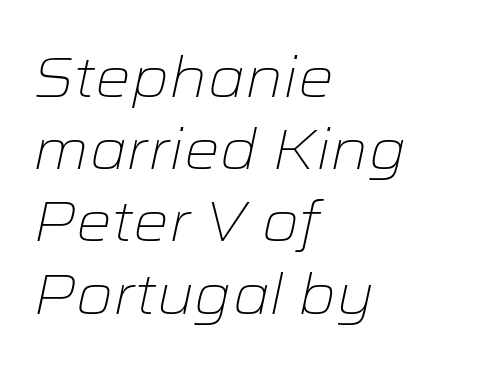
{"italic": "yes", "lean": "right", "slant_degrees": 12, "bold": "no", "weight": "light", "width": "wide", "stroke_contrast": "low", "x_height": "medium", "monospaced": "no", "underline": "no", "align": "left", "line_spacing": "normal", "line_spacing_ratio": 1.29, "letter_spacing": "normal", "letter_spacing_em": 0.0, "glyph_px": 56}
